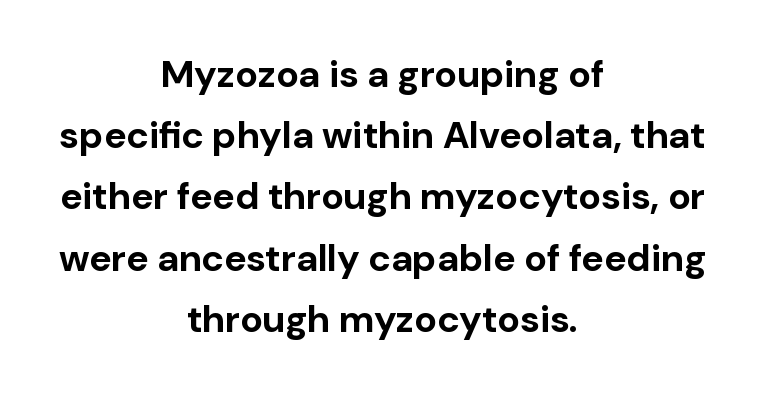
{"serif": "no", "italic": "no", "bold": "yes", "weight": "bold", "width": "normal", "stroke_contrast": "low", "x_height": "medium", "monospaced": "no", "underline": "no", "align": "center", "line_spacing": "normal", "line_spacing_ratio": 1.61, "letter_spacing": "normal", "letter_spacing_em": 0.0, "glyph_px": 38}
